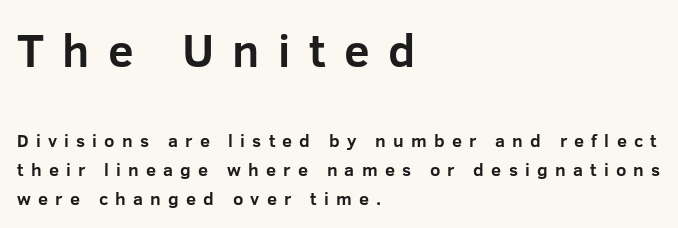
The rows are spaced the way most documents space them. Characters remain perfectly vertical along every line. Spacing verdict: proportional, widths tailored to each character. The typeface chosen for these lines omits serifs. Unmarked baselines from the first word to the last.
